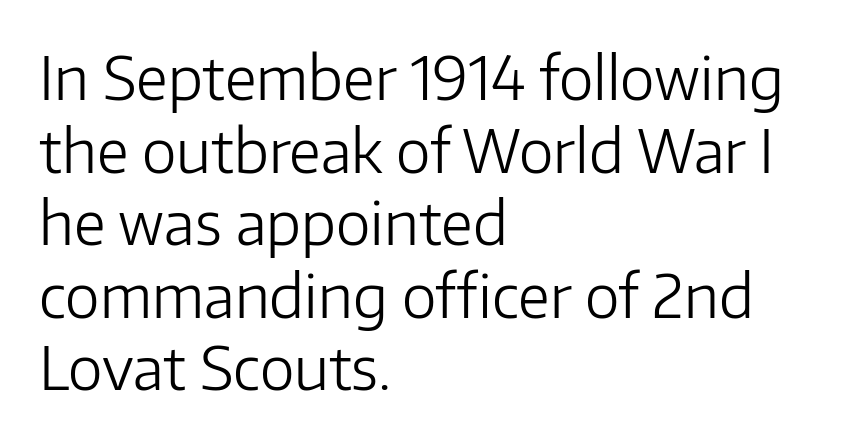
{"serif": "no", "italic": "no", "bold": "no", "weight": "light", "width": "normal", "stroke_contrast": "low", "x_height": "medium", "monospaced": "no", "underline": "no", "align": "left", "line_spacing_ratio": 1.23, "letter_spacing": "normal", "letter_spacing_em": 0.0, "glyph_px": 59}
